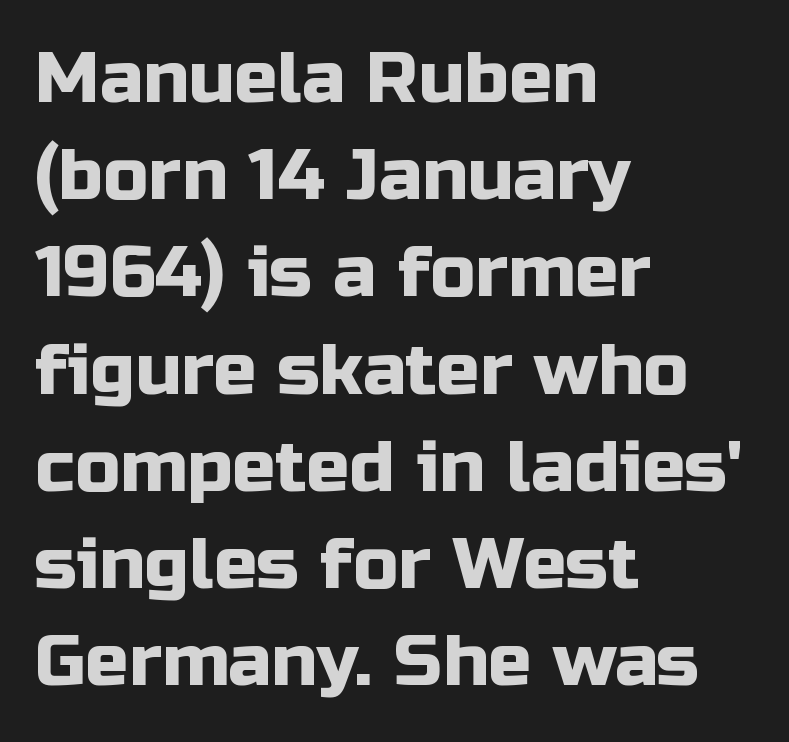
{"serif": "no", "italic": "no", "width": "normal", "stroke_contrast": "low", "x_height": "medium", "monospaced": "no", "underline": "no", "align": "left", "line_spacing": "normal", "line_spacing_ratio": 1.35, "letter_spacing": "normal", "letter_spacing_em": 0.0, "glyph_px": 72}
